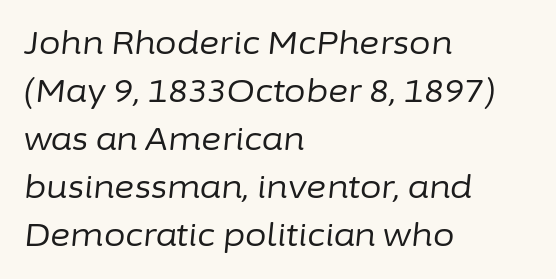
The cut favours lightness, reaching ordinary text weight at its darkest. Anything drawn beneath the words? Only blank space. Think of a printed novel: that variable character pitch is what you see here. The letters sit at their default tracking, neither squeezed nor spread. The leading is moderate, giving the passage an even texture.
